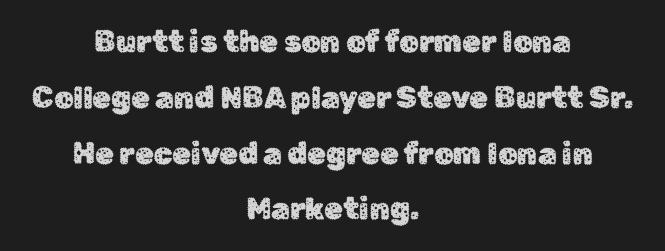
Does the type have serifs? No, each stem ends abruptly. The space beneath each line is pristine and unruled. Caption: multi-line text, centered on the measure. The specimen reads as upright at a glance.
